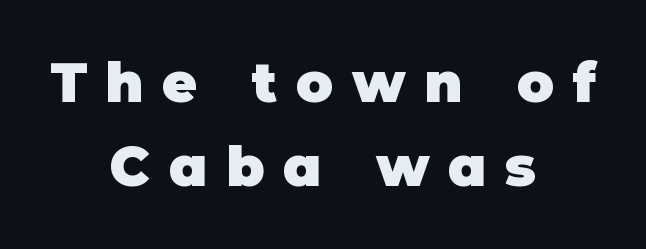
Q: Is the text bold? A: Yes.
Q: Is the text italic (slanted)? A: No, it is upright.
Q: Is the typeface a serif or a sans-serif typeface? A: Sans-serif.
Q: Is the text underlined? A: No.
Q: How is the paragraph aligned? A: Centered.
Q: Is the spacing between letters normal or unusually wide? A: Unusually wide.
Q: Is the spacing between lines tight, normal or loose? A: Normal.
Q: Width (condensed, normal, or wide)? A: Normal.
Q: Stroke contrast? A: Low.
Q: x-height? A: Large.
Q: Monospaced? A: No.
